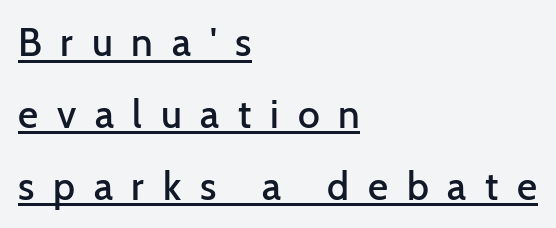
Q: Is the text bold? A: Semi-bold.
Q: Is the text italic (slanted)? A: No, it is upright.
Q: Is the typeface a serif or a sans-serif typeface? A: Sans-serif.
Q: Is the text underlined? A: Yes.
Q: How is the paragraph aligned? A: Left-aligned.
Q: Is the spacing between letters normal or unusually wide? A: Unusually wide.
Q: Width (condensed, normal, or wide)? A: Normal.
Q: Stroke contrast? A: Low.
Q: x-height? A: Medium.
Q: Monospaced? A: No.
